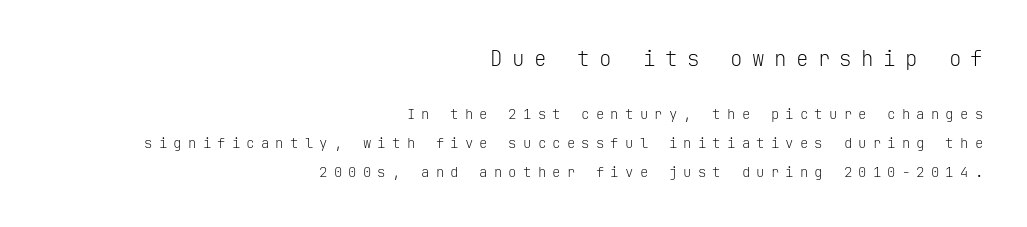
Q: Is the text bold? A: No.
Q: Is the text italic (slanted)? A: No, it is upright.
Q: Is the text underlined? A: No.
Q: How is the paragraph aligned? A: Right-aligned.
Q: Is the spacing between letters normal or unusually wide? A: Unusually wide.
Q: Is the spacing between lines tight, normal or loose? A: Loose.
Q: Which block of text is set in a larger size, the first (top) or the second (bottom)? A: The first (top) one.
